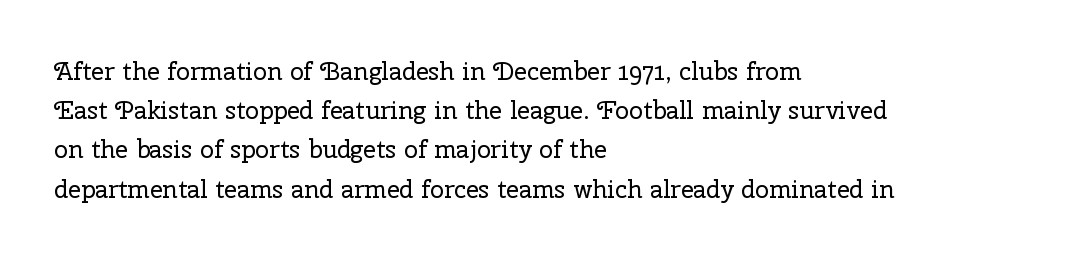
Q: Is the text bold? A: No.
Q: Is the text italic (slanted)? A: No, it is upright.
Q: Is the text underlined? A: No.
Q: How is the paragraph aligned? A: Left-aligned.
Q: Is the spacing between letters normal or unusually wide? A: Normal.
Q: Is the spacing between lines tight, normal or loose? A: Normal.
